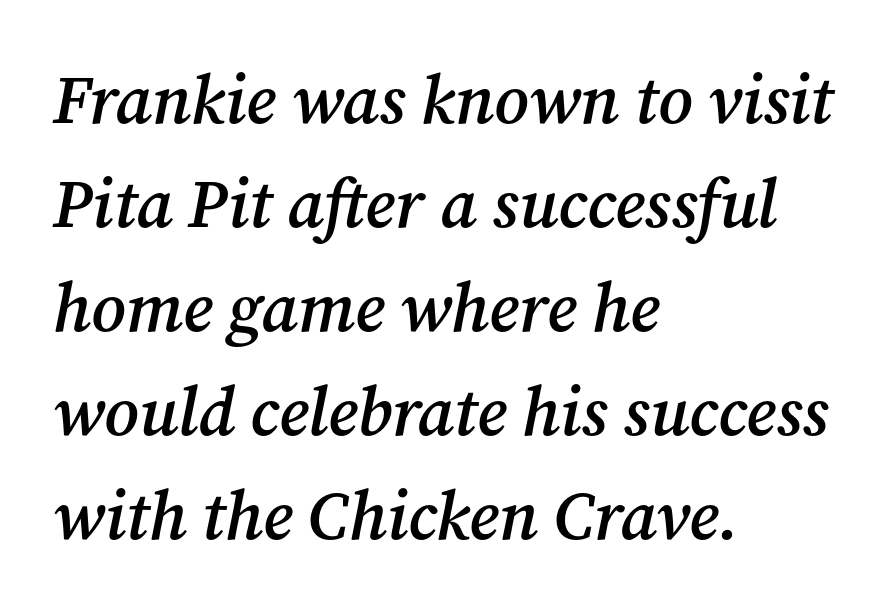
The image shows 68 px semibold serif type, italic (leaning right); set left-aligned, normal line spacing (1.53x), normal letter spacing, not underlined; medium stroke contrast and a medium x-height.
